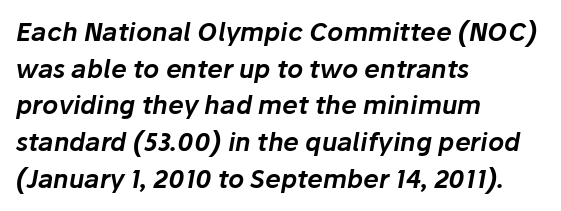
{"italic": "yes", "lean": "right", "slant_degrees": 10, "underline": "no", "align": "left", "line_spacing": "normal", "line_spacing_ratio": 1.47, "letter_spacing": "normal", "letter_spacing_em": 0.0, "glyph_px": 25}
